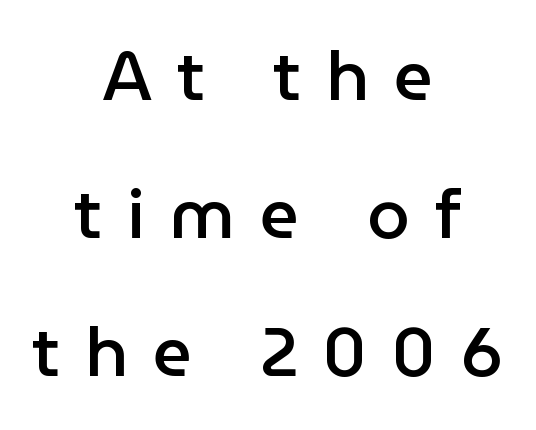
Q: Is the text bold? A: Semi-bold.
Q: Is the text italic (slanted)? A: No, it is upright.
Q: Is the typeface a serif or a sans-serif typeface? A: Sans-serif.
Q: Is the text underlined? A: No.
Q: How is the paragraph aligned? A: Centered.
Q: Is the spacing between letters normal or unusually wide? A: Unusually wide.
Q: Is the spacing between lines tight, normal or loose? A: Loose.
Q: Width (condensed, normal, or wide)? A: Normal.
Q: Stroke contrast? A: Low.
Q: x-height? A: Medium.
Q: Monospaced? A: No.
